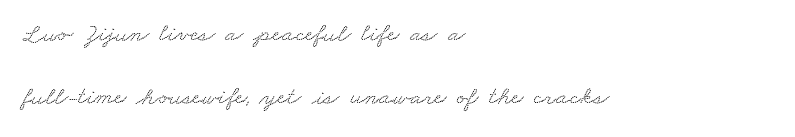
The image shows 26 px text type; set left-aligned, loose line spacing (2.44x), normal letter spacing, not underlined.
